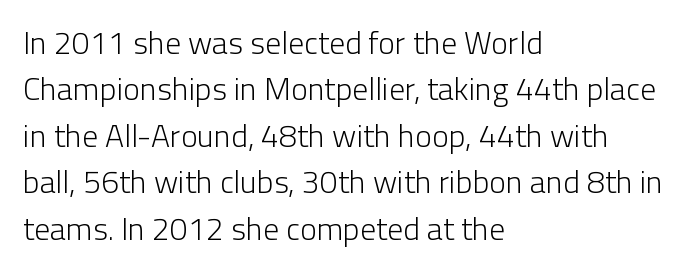
Vertical spacing — default. Each word holds together tightly as a unit, with standard inter-letter gaps. These lines are rendered in a variable-pitch font. Which margin do the lines hug? The left one — the right edge is uneven. Ink coverage per letter is moderate at most.
